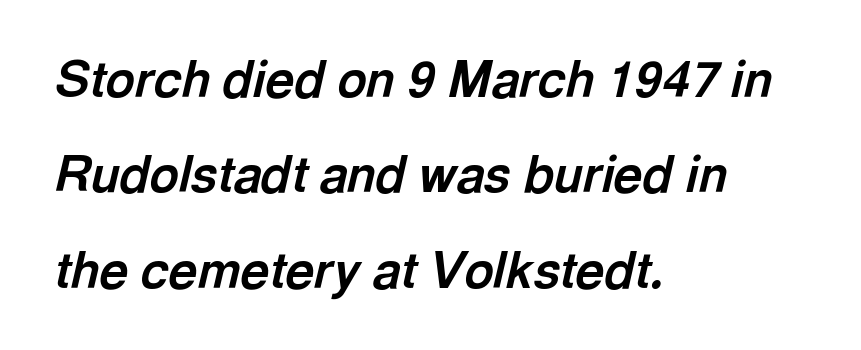
Q: Is the text bold? A: Yes.
Q: Is the text italic (slanted)? A: Yes, it leans right by about 13 degrees.
Q: Is the text underlined? A: No.
Q: How is the paragraph aligned? A: Left-aligned.
Q: Is the spacing between letters normal or unusually wide? A: Normal.
Q: Is the spacing between lines tight, normal or loose? A: Loose.
Q: Width (condensed, normal, or wide)? A: Normal.
Q: x-height? A: Medium.
Q: Monospaced? A: No.
